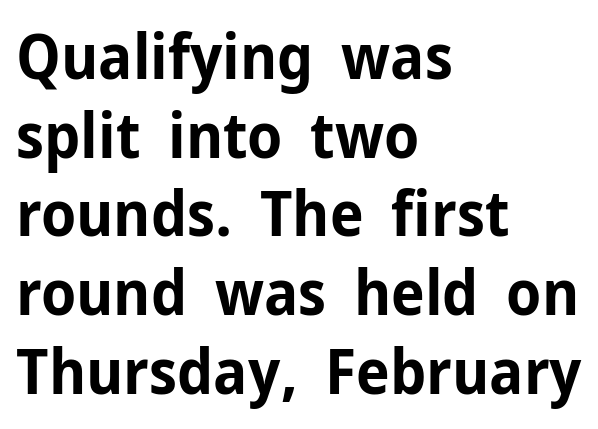
The area under the type is left untouched. Tall strokes in this sample are plumb rather than angled. Strong, thick strokes mark this as bold type. Note the varied advance widths — an 'i' is clearly narrower than an 'm'.
